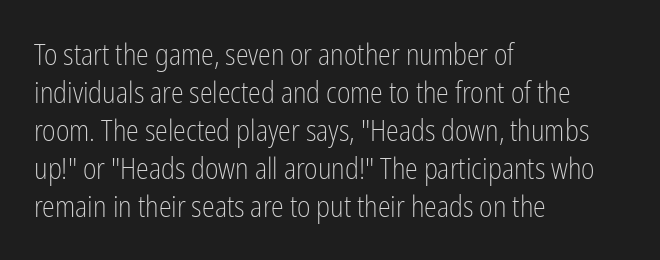
The letters advance in unequal steps, a hallmark of proportional type. Each word holds together tightly as a unit, with standard inter-letter gaps. What's the leading like? Ordinary, nothing unusual. Descenders hang freely into open space. The letters stand straight up with perfectly vertical stems. Stem width sits at or under what a default text font uses.
